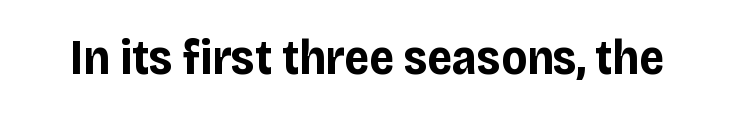
{"serif": "no", "italic": "no", "bold": "yes", "weight": "bold", "width": "normal", "stroke_contrast": "low", "x_height": "large", "monospaced": "no", "underline": "no", "letter_spacing": "normal", "letter_spacing_em": 0.0, "glyph_px": 49}
